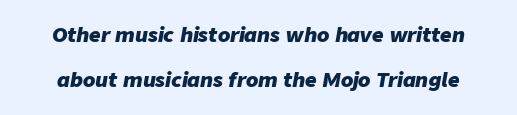
Rule under the text: the space is simply empty. A typesetter would call this zero additional tracking. You can tell it's italic because the verticals aren't actually vertical. Bold? Absolutely — the strokes are thick and heavy. The space between consecutive lines is lavish.
